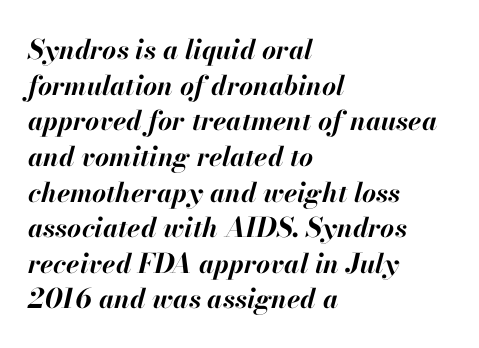
{"italic": "yes", "lean": "right", "slant_degrees": 13, "bold": "yes", "underline": "no", "align": "left", "line_spacing": "normal", "line_spacing_ratio": 1.32, "letter_spacing": "normal", "letter_spacing_em": 0.0, "glyph_px": 27}
